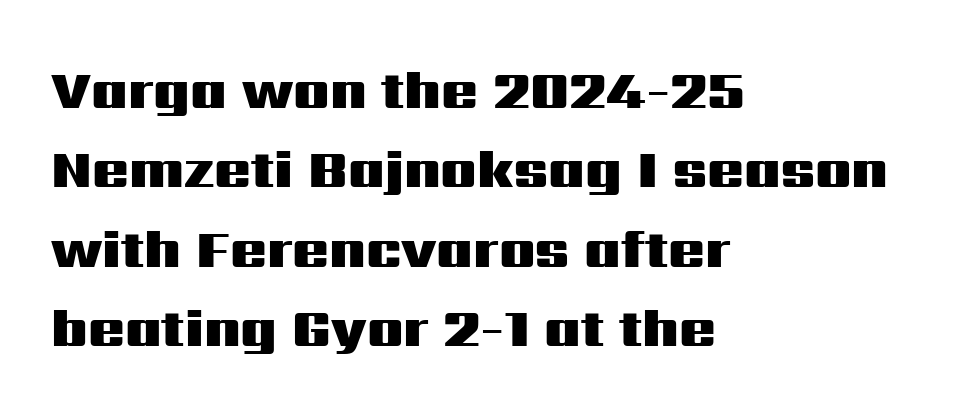
Descender tails drop into unmarked territory. This sample uses a sans-serif face. The passage is arranged the way most books set body copy — flush left. Posture: straight, roman, zero tilt. Caption: bold face, heavy strokes.
